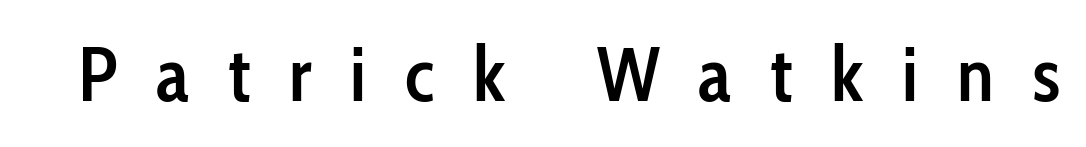
The image shows 77 px semibold, condensed sans-serif type, upright; set unusually wide letter spacing (+0.5 em), not underlined; low stroke contrast and a medium x-height.
